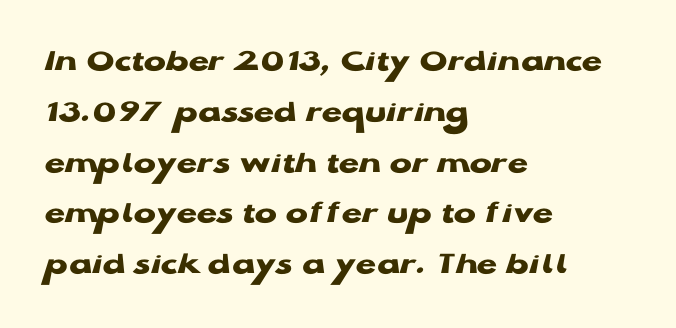
The letters stand straight up with perfectly vertical stems. You could not count columns in this text — the font is proportionally spaced. Teacher's note: observe the even left margin — that is flush-left alignment. Any mark beneath the type? The region is blank.
